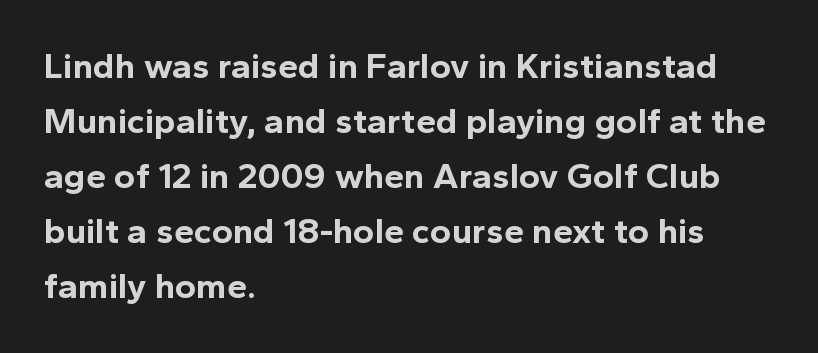
Q: Is the text bold? A: Yes.
Q: Is the text italic (slanted)? A: No, it is upright.
Q: Is the typeface a serif or a sans-serif typeface? A: Sans-serif.
Q: Is the text underlined? A: No.
Q: How is the paragraph aligned? A: Left-aligned.
Q: Is the spacing between letters normal or unusually wide? A: Normal.
Q: Is the spacing between lines tight, normal or loose? A: Normal.
Q: Width (condensed, normal, or wide)? A: Normal.
Q: x-height? A: Medium.
Q: Monospaced? A: No.
